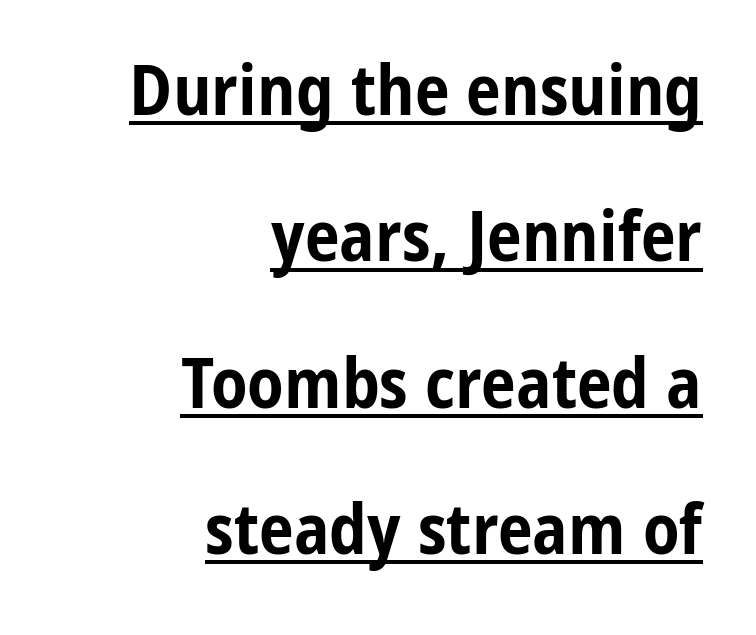
The characters look thick and weighty, a clear bold. Horizontal bands of white between lines are thick stripes. A rule runs beneath these lines of type. Type style note: lacks serifs. Rendered with straight, roman letterforms. Look at the tracking — it's just the regular setting, nothing added.
